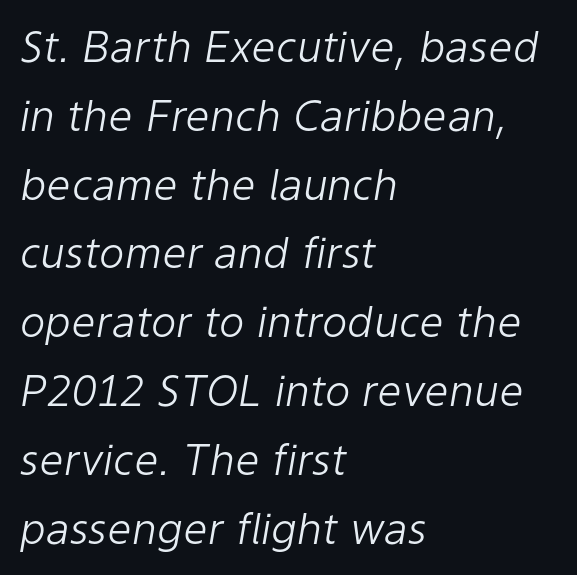
The image shows 43 px light type, italic (leaning right); set left-aligned, normal line spacing (1.6x), normal letter spacing, not underlined; low stroke contrast and a medium x-height.
